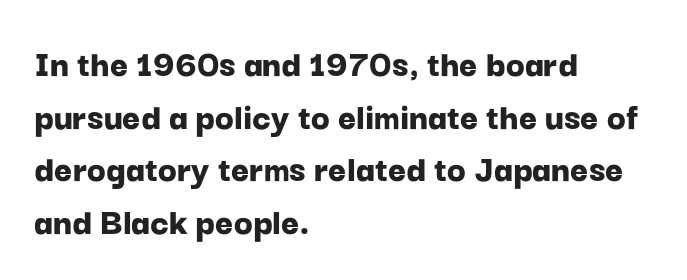
{"serif": "no", "italic": "no", "bold": "yes", "weight": "bold", "width": "normal", "stroke_contrast": "low", "x_height": "medium", "monospaced": "no", "underline": "no", "align": "left", "line_spacing": "normal", "line_spacing_ratio": 1.35, "letter_spacing": "normal", "letter_spacing_em": 0.0, "glyph_px": 39}
